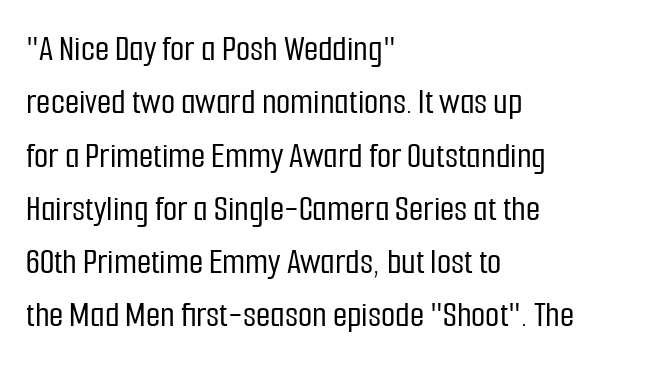
Q: Is the text italic (slanted)? A: No, it is upright.
Q: Is the typeface a serif or a sans-serif typeface? A: Sans-serif.
Q: Is the text underlined? A: No.
Q: How is the paragraph aligned? A: Left-aligned.
Q: Is the spacing between letters normal or unusually wide? A: Normal.
Q: Is the spacing between lines tight, normal or loose? A: Normal.
Q: Width (condensed, normal, or wide)? A: Condensed.
Q: Stroke contrast? A: Low.
Q: x-height? A: Medium.
Q: Monospaced? A: No.
